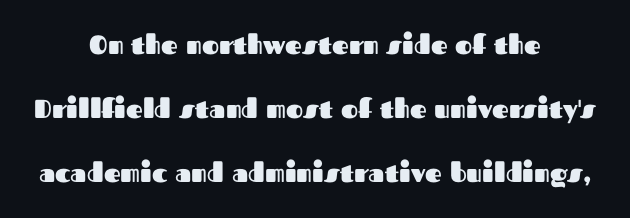
Q: Is the text bold? A: Yes.
Q: Is the text italic (slanted)? A: No, it is upright.
Q: Is the text underlined? A: No.
Q: How is the paragraph aligned? A: Centered.
Q: Is the spacing between letters normal or unusually wide? A: Normal.
Q: Is the spacing between lines tight, normal or loose? A: Loose.
